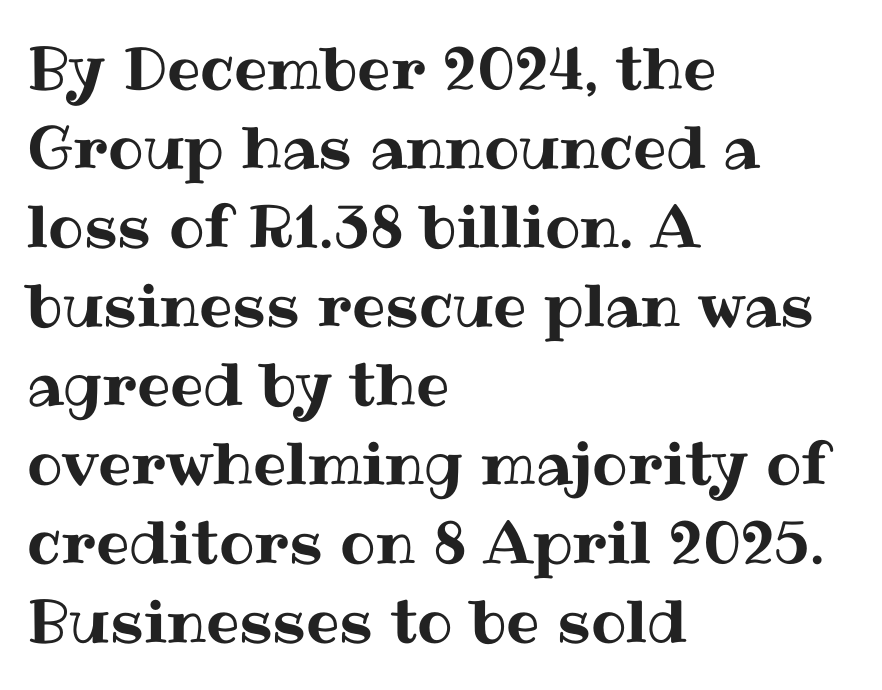
The image shows 59 px text type, upright; set left-aligned, normal line spacing (1.34x), normal letter spacing, not underlined; medium stroke contrast and a medium x-height.
